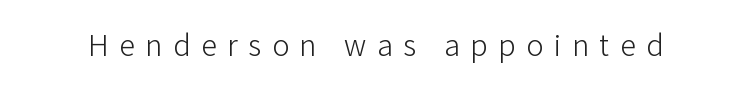
The image shows 32 px light sans-serif type, upright; set unusually wide letter spacing (+0.33 em), not underlined; low stroke contrast and a medium x-height.
